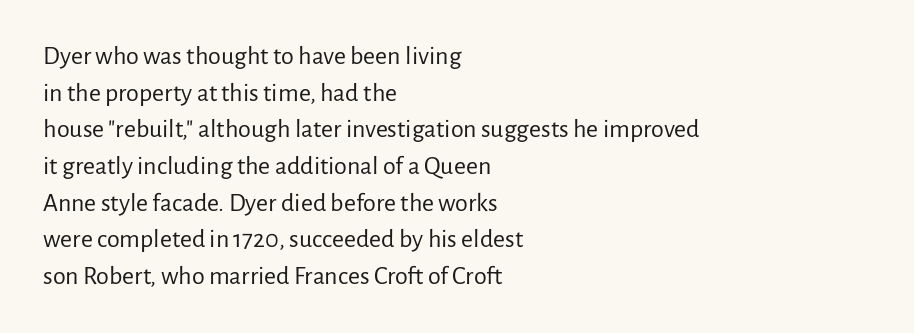
Q: Is the text bold? A: No.
Q: Is the text italic (slanted)? A: No, it is upright.
Q: Is the text underlined? A: No.
Q: How is the paragraph aligned? A: Left-aligned.
Q: Is the spacing between letters normal or unusually wide? A: Normal.
Q: Is the spacing between lines tight, normal or loose? A: Normal.
